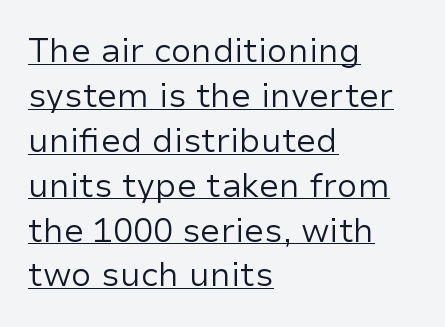
Q: Is the text bold? A: No.
Q: Is the text italic (slanted)? A: No, it is upright.
Q: Is the typeface a serif or a sans-serif typeface? A: Sans-serif.
Q: Is the text underlined? A: Yes.
Q: How is the paragraph aligned? A: Left-aligned.
Q: Is the spacing between letters normal or unusually wide? A: Normal.
Q: Is the spacing between lines tight, normal or loose? A: Normal.
Q: Width (condensed, normal, or wide)? A: Normal.
Q: Stroke contrast? A: Low.
Q: x-height? A: Medium.
Q: Monospaced? A: No.
